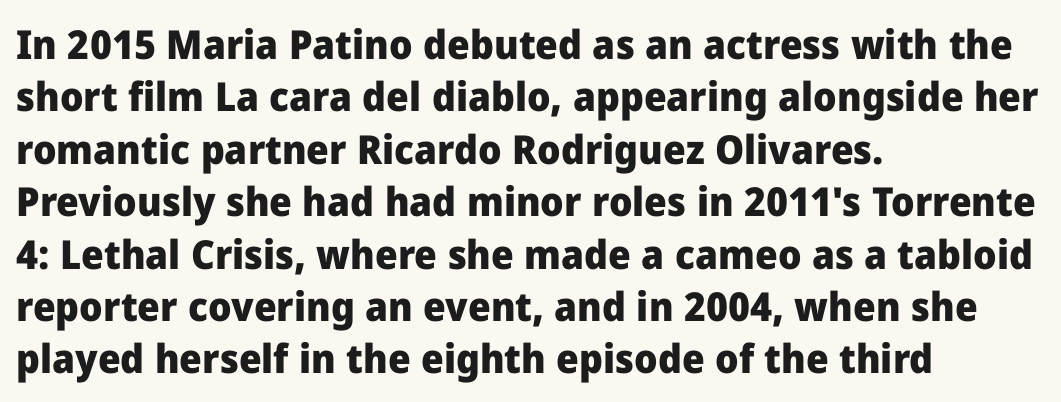
Every row of glyphs begins at an identical x-position on the left. A typesetter would call this leading conventional body-copy spacing. This is roman type, the default non-slanted kind. Is the type bold? Yes — the strokes are clearly thick and heavy.
